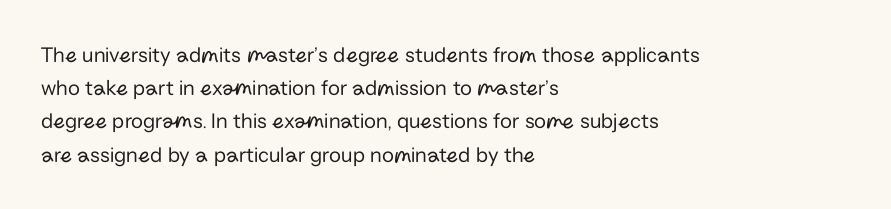
The image shows 22 px text type, upright; set left-aligned, normal line spacing (1.51x), normal letter spacing, not underlined.
